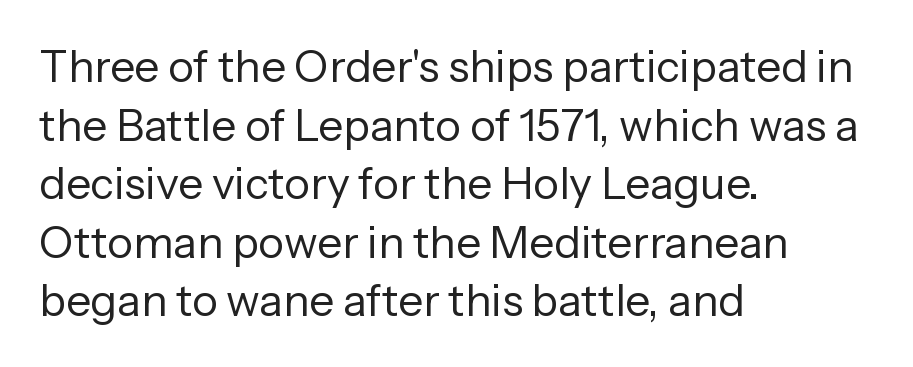
The image shows 44 px regular-weight sans-serif type, upright; set left-aligned, normal line spacing (1.33x), normal letter spacing, not underlined; low stroke contrast and a medium x-height.
